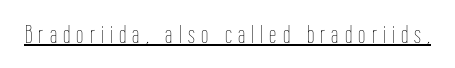
{"italic": "no", "bold": "no", "underline": "yes", "letter_spacing": "wide", "letter_spacing_em": 0.24, "glyph_px": 26}
